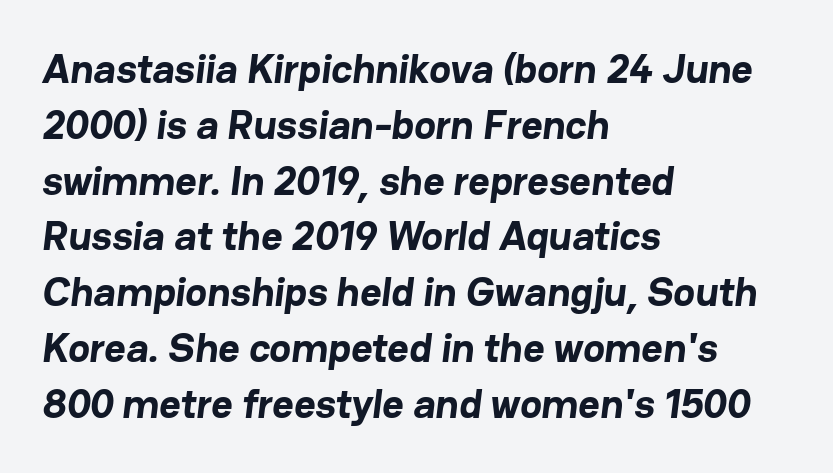
Q: Is the text bold? A: Yes.
Q: Is the typeface a serif or a sans-serif typeface? A: Sans-serif.
Q: Is the text underlined? A: No.
Q: How is the paragraph aligned? A: Left-aligned.
Q: Is the spacing between letters normal or unusually wide? A: Normal.
Q: Is the spacing between lines tight, normal or loose? A: Normal.
Q: Width (condensed, normal, or wide)? A: Normal.
Q: Stroke contrast? A: Low.
Q: x-height? A: Medium.
Q: Monospaced? A: No.
